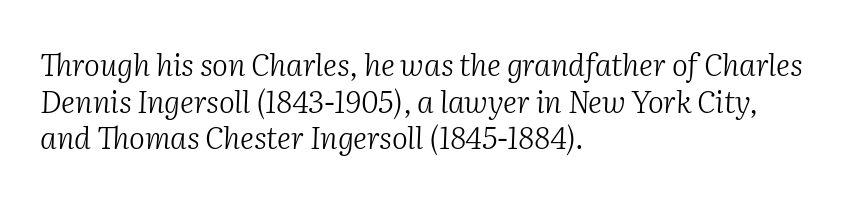
The image shows 30 px light serif type, italic (leaning right); set left-aligned, line spacing 1.22x, normal letter spacing, not underlined; medium stroke contrast and a medium x-height.
